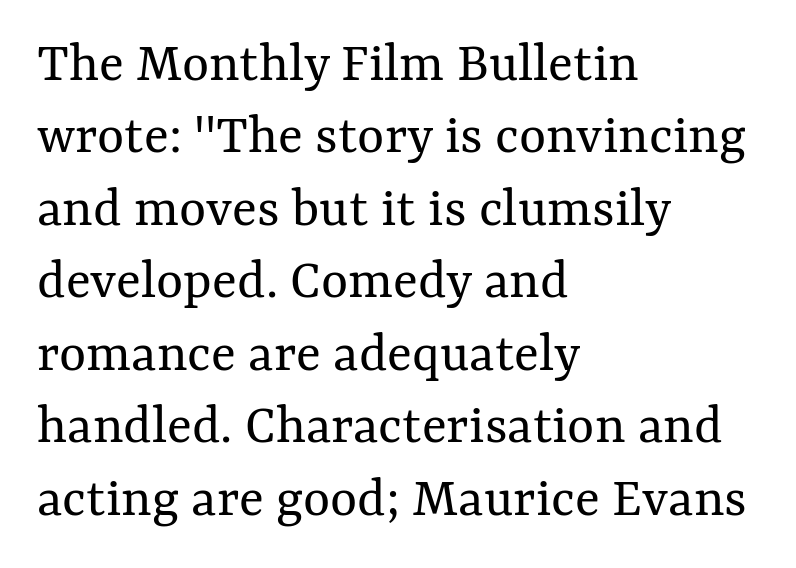
There is no visible air inserted between adjacent glyphs. The baseline area is clear. Rows of type keep a routine distance in the vertical direction. Proportional: the letters do not fall into vertical columns.
